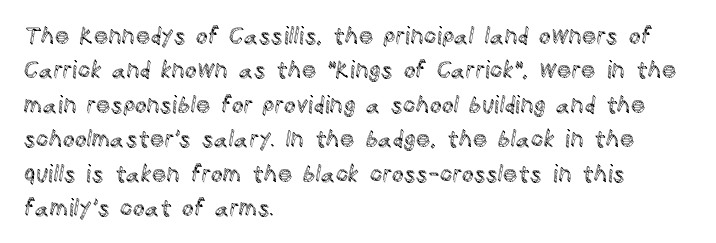
The specimen omits any rule beneath the text block's lines. The line-height multiplier appears to be the usual default. The letters sit at their default tracking, neither squeezed nor spread.
